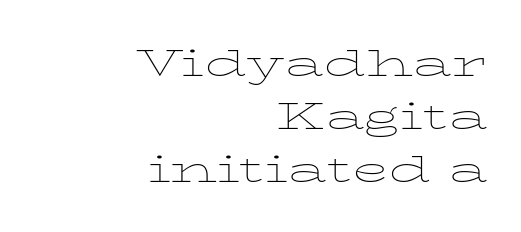
Typographically, this falls in the serif category. The typography opts for an upright posture over an oblique one. The string is rendered with underlining switched off. The letterforms sit at book weight or below.
